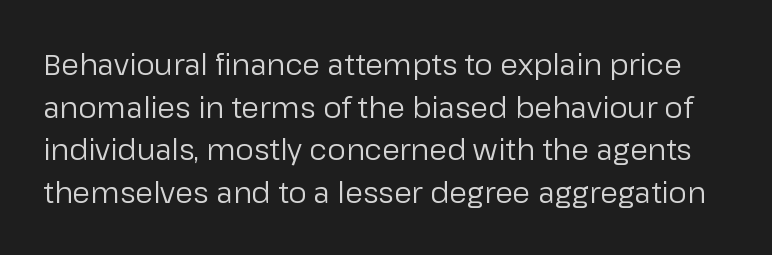
The image shows 29 px regular-weight sans-serif type, upright; set normal line spacing (1.47x), normal letter spacing, not underlined; low stroke contrast and a medium x-height.
